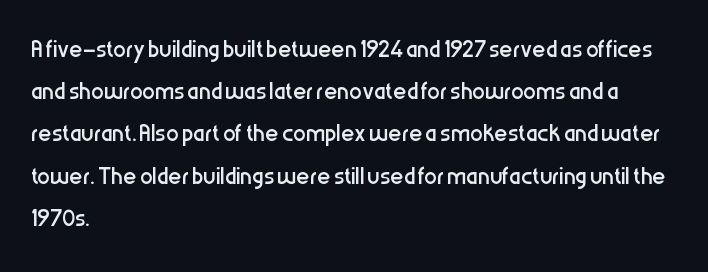
Q: Is the text bold? A: No.
Q: Is the text italic (slanted)? A: No, it is upright.
Q: Is the typeface a serif or a sans-serif typeface? A: Sans-serif.
Q: Is the text underlined? A: No.
Q: How is the paragraph aligned? A: Left-aligned.
Q: Is the spacing between letters normal or unusually wide? A: Normal.
Q: Is the spacing between lines tight, normal or loose? A: Normal.
Q: Width (condensed, normal, or wide)? A: Condensed.
Q: Stroke contrast? A: Low.
Q: x-height? A: Medium.
Q: Monospaced? A: No.
